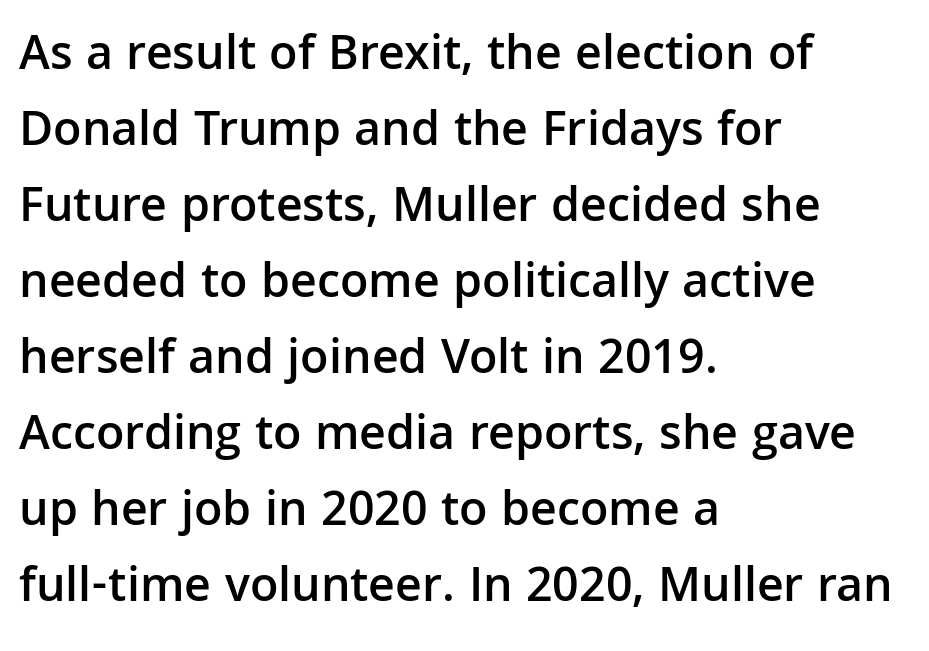
Q: Is the text bold? A: Semi-bold.
Q: Is the text italic (slanted)? A: No, it is upright.
Q: Is the typeface a serif or a sans-serif typeface? A: Sans-serif.
Q: Is the text underlined? A: No.
Q: How is the paragraph aligned? A: Left-aligned.
Q: Is the spacing between letters normal or unusually wide? A: Normal.
Q: Is the spacing between lines tight, normal or loose? A: Normal.
Q: Width (condensed, normal, or wide)? A: Normal.
Q: Stroke contrast? A: Low.
Q: x-height? A: Medium.
Q: Monospaced? A: No.
